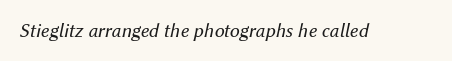
Words appear dense and cohesive because spacing is normal. The area under the type is left untouched. The strokes are not fattened; the text isn't bold. The whole block is typeset with a tilt.
